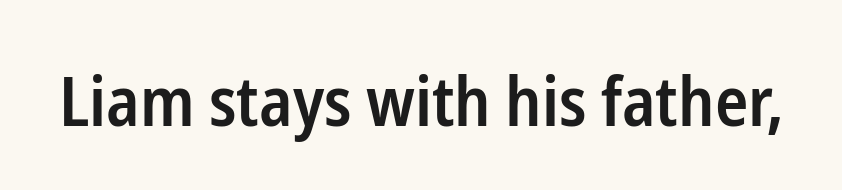
{"serif": "no", "italic": "no", "bold": "semi", "weight": "semibold", "width": "condensed", "stroke_contrast": "low", "x_height": "medium", "monospaced": "no", "underline": "no", "letter_spacing": "normal", "letter_spacing_em": 0.0, "glyph_px": 69}
